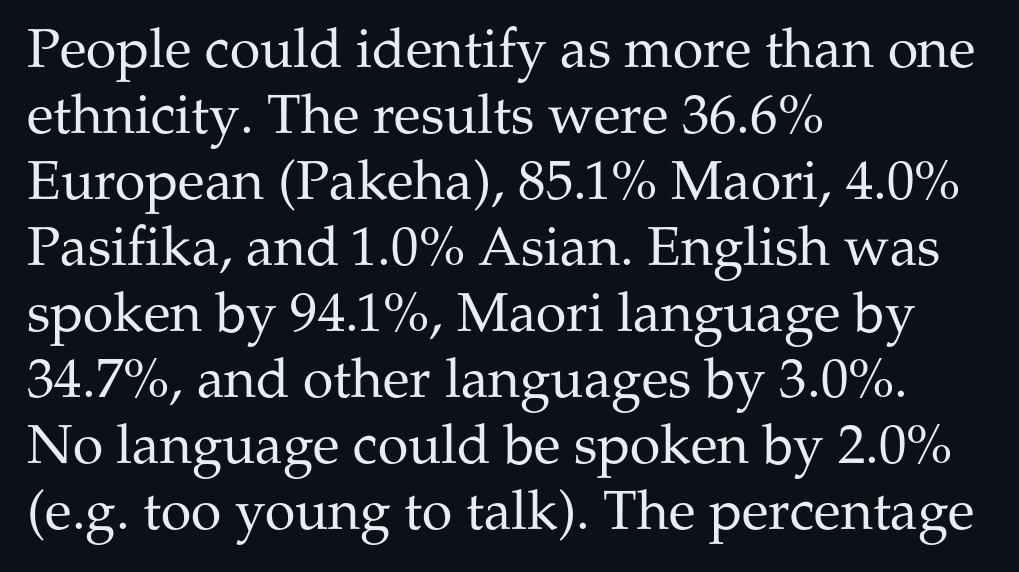
Letterform terminals end in serifs throughout the passage. Posture: straight, roman, zero tilt. The line texture is even and compact thanks to regular tracking. Has an underline been added? It has not. If you drew a ruler down the left edge, every line would touch it. Stroke mass is kept to a normal reading level or below.
